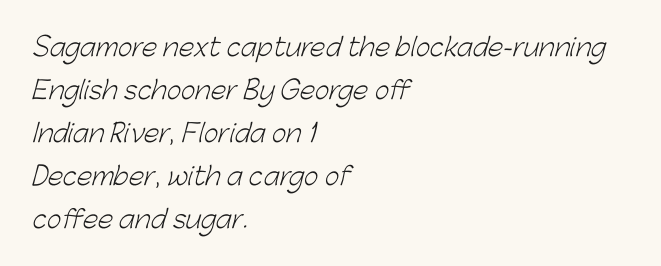
Lines of text with bare space underneath. Bold? No — there's no thickening of the strokes. The rendering anchors every line to the left-hand side. Letter spacing: default.
